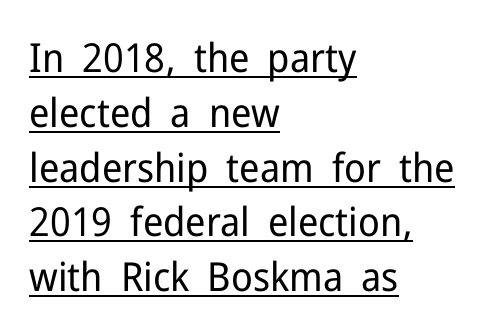
Reading down the block, your eye returns to a fixed left position each line. Is there an underline? Yes — a line sits under the letters. Posture: straight, roman, zero tilt. The letters carry no serifs — their stems end cleanly without finishing strokes.
